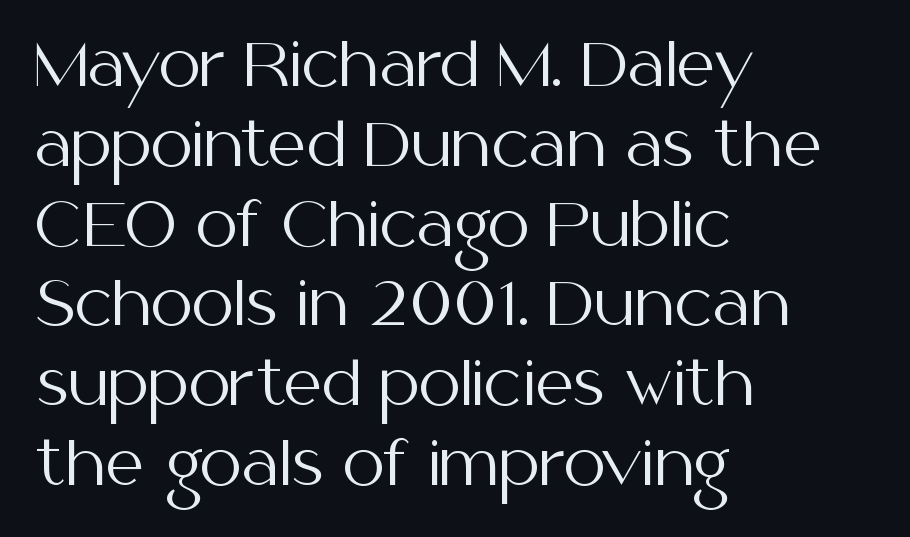
{"serif": "no", "italic": "no", "bold": "no", "weight": "regular", "width": "normal", "stroke_contrast": "medium", "x_height": "medium", "monospaced": "no", "underline": "no", "align": "left", "line_spacing": "normal", "line_spacing_ratio": 1.33, "letter_spacing": "normal", "letter_spacing_em": 0.0, "glyph_px": 60}
